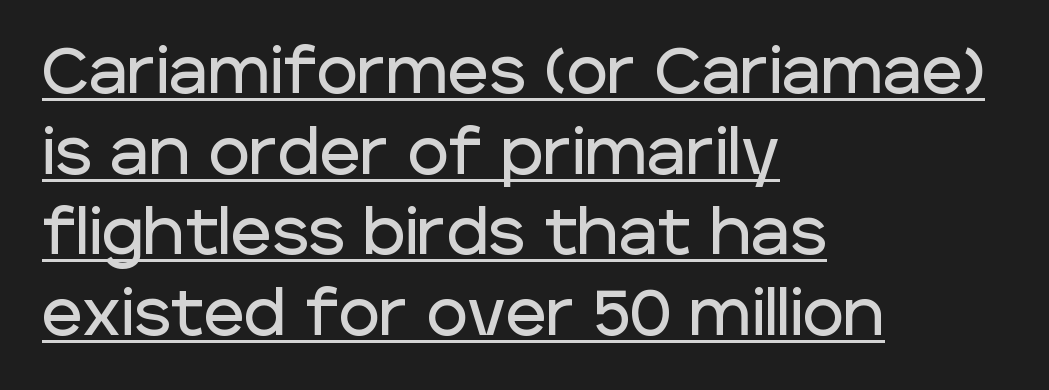
No extra tracking has been applied to these lines. Do the characters align in a grid? No, the font is proportional. In designer terms, the underline attribute is active on this setting. The designer went with a sans here, leaving each stem footless. Each new line begins a customary step beneath the previous one. Reading down the block, your eye returns to a fixed left position each line.
